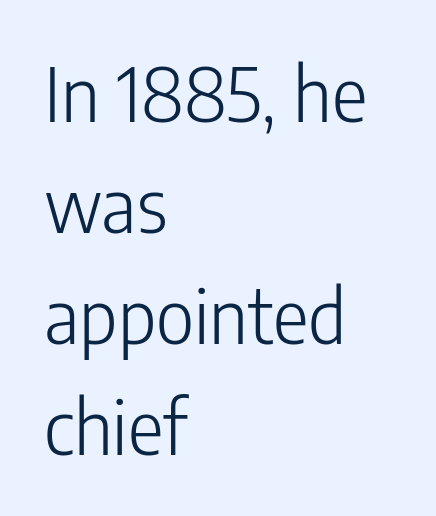
Q: Is the text bold? A: No.
Q: Is the text italic (slanted)? A: No, it is upright.
Q: Is the typeface a serif or a sans-serif typeface? A: Sans-serif.
Q: Is the text underlined? A: No.
Q: How is the paragraph aligned? A: Left-aligned.
Q: Is the spacing between letters normal or unusually wide? A: Normal.
Q: Is the spacing between lines tight, normal or loose? A: Normal.
Q: Width (condensed, normal, or wide)? A: Condensed.
Q: Stroke contrast? A: Low.
Q: x-height? A: Medium.
Q: Monospaced? A: No.
